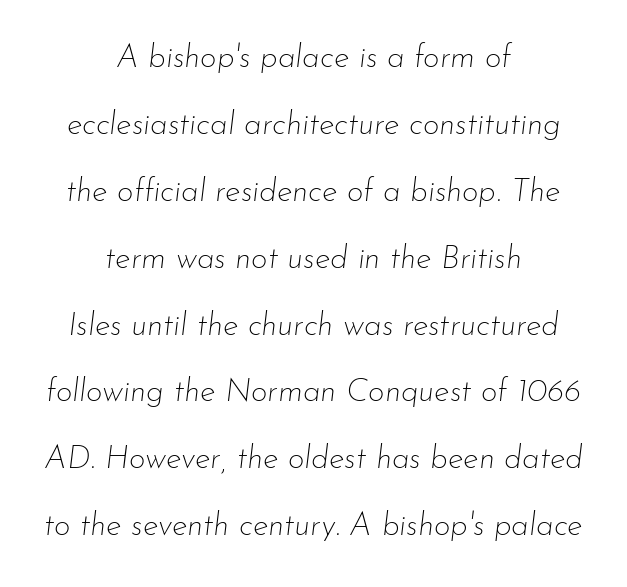
{"italic": "yes", "lean": "right", "slant_degrees": 7, "bold": "no", "weight": "thin", "width": "normal", "stroke_contrast": "low", "x_height": "small", "monospaced": "no", "underline": "no", "align": "center", "line_spacing": "loose", "line_spacing_ratio": 2.09, "letter_spacing": "normal", "letter_spacing_em": 0.0, "glyph_px": 32}
